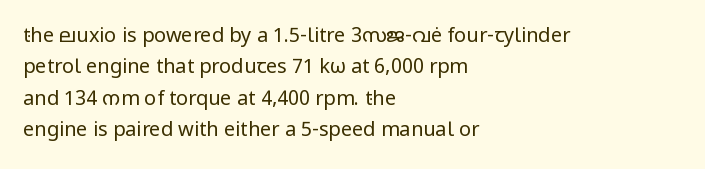
{"italic": "no", "bold": "no", "underline": "no", "align": "left", "line_spacing": "normal", "line_spacing_ratio": 1.57, "letter_spacing": "normal", "letter_spacing_em": 0.0, "glyph_px": 20}
